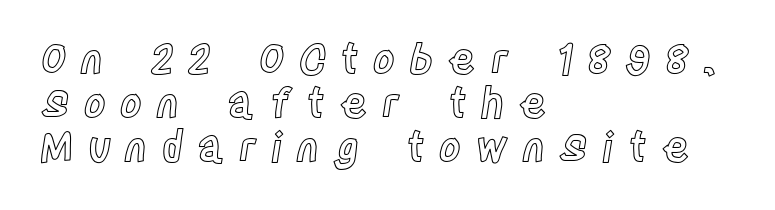
The image shows 42 px condensed type; set left-aligned, tight line spacing (1.05x), unusually wide letter spacing (+0.34 em), not underlined; a large x-height.
